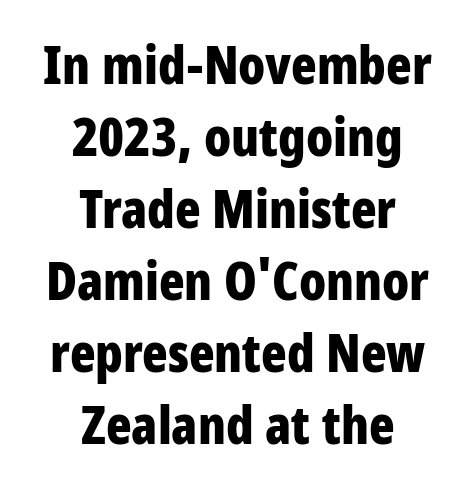
{"serif": "no", "italic": "no", "bold": "yes", "weight": "bold", "width": "condensed", "stroke_contrast": "low", "x_height": "large", "monospaced": "no", "underline": "no", "align": "center", "line_spacing": "normal", "line_spacing_ratio": 1.36, "letter_spacing": "normal", "letter_spacing_em": 0.0, "glyph_px": 53}
